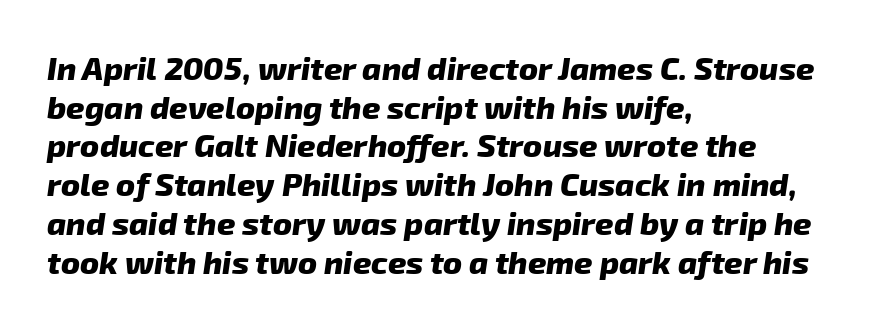
The image shows 32 px heavy sans-serif type; set left-aligned, line spacing 1.21x, normal letter spacing, not underlined; low stroke contrast and a medium x-height.
